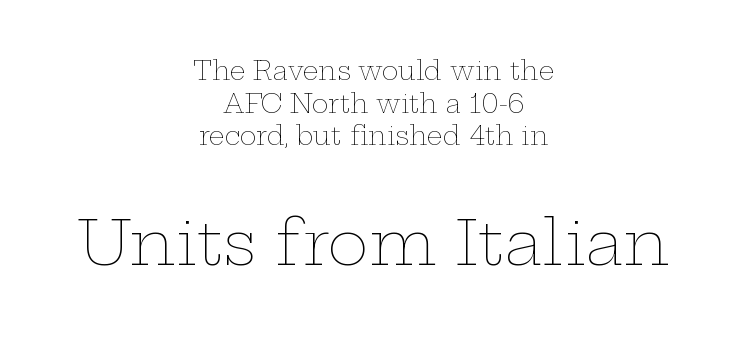
The image shows 62 px thin, wide type, upright; set centered, normal line spacing (1.31x), normal letter spacing, not underlined; the second (bottom) block is 2.48x larger; low stroke contrast and a medium x-height.
